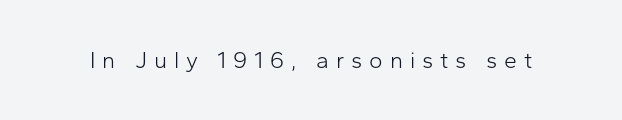
Q: Is the text bold? A: No.
Q: Is the text italic (slanted)? A: No, it is upright.
Q: Is the text underlined? A: No.
Q: Is the spacing between letters normal or unusually wide? A: Unusually wide.
